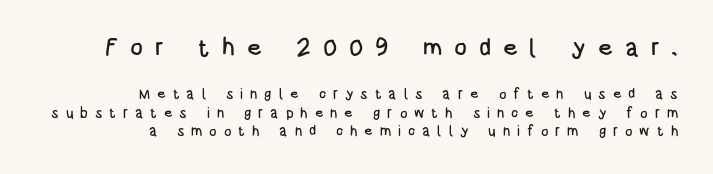
The composition opens big and finishes small. Is there any slant? The stems are plumb. The type is letterspaced generously, with wide tracking. Check under the words: just untouched page. The lines in this sample share a right terminus and differ only in where they begin. Evenly set lines give the paragraph a standard silhouette.
